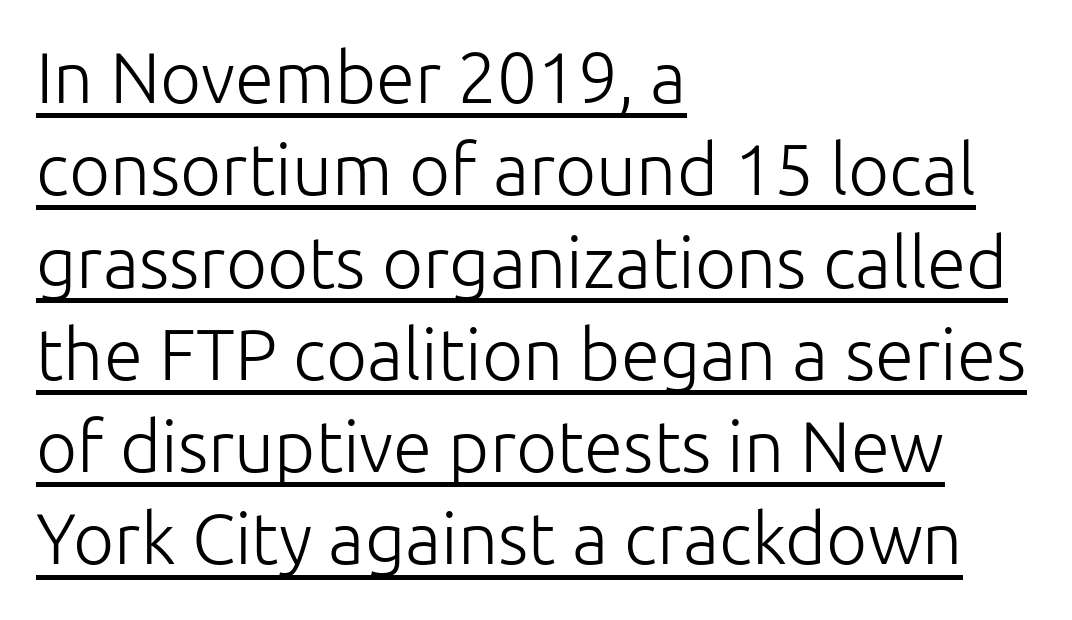
Q: Is the text bold? A: No.
Q: Is the text italic (slanted)? A: No, it is upright.
Q: Is the typeface a serif or a sans-serif typeface? A: Sans-serif.
Q: Is the text underlined? A: Yes.
Q: How is the paragraph aligned? A: Left-aligned.
Q: Is the spacing between letters normal or unusually wide? A: Normal.
Q: Is the spacing between lines tight, normal or loose? A: Normal.
Q: Width (condensed, normal, or wide)? A: Normal.
Q: Stroke contrast? A: Low.
Q: x-height? A: Medium.
Q: Monospaced? A: No.
